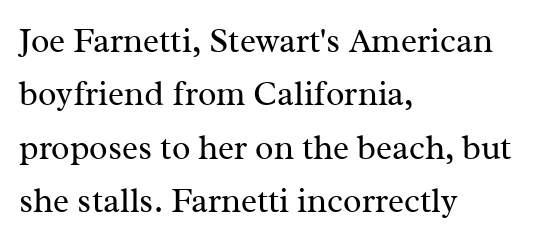
Anything drawn beneath the words? Only blank space. A typesetter would call this leading conventional body-copy spacing. Does the copy run flush right? No — it runs flush left. The gaps between neighbouring characters are ordinary and unremarkable. Stroke mass is kept to a normal reading level or below. These lines are rendered in a variable-pitch font.
